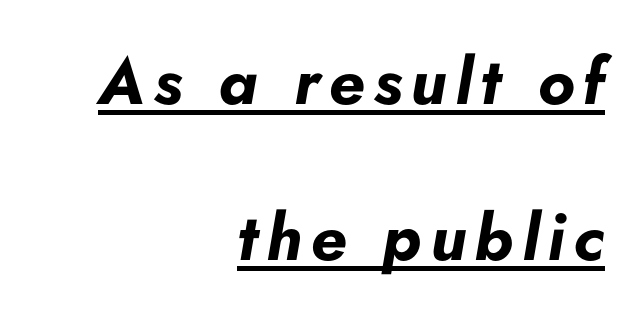
The image shows 65 px bold type, italic (leaning right); set right-aligned, loose line spacing (2.4x), underlined; low stroke contrast and a small x-height.
